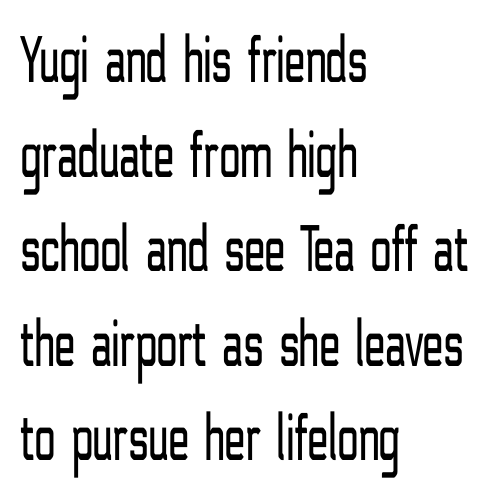
Do the characters align in a grid? No, the font is proportional. Words float on clear page, feet unadorned. No heavy texture on the line: the type isn't bold. I'd call this a sans setting — the letters go barefoot. In terms of letterspacing, this is plain default setting.
